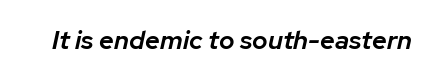
As a designer I'd log this as weight 600, semibold. The letters are slanted; this is an italic face. A clean baseline with only descenders dipping below it. A typesetter would call this zero additional tracking.
